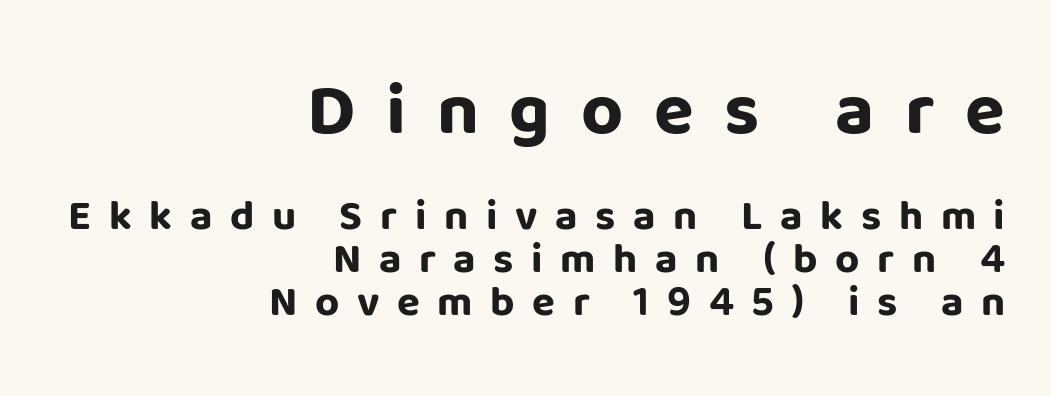
The letters advance in unequal steps, a hallmark of proportional type. The words here are not underlined. In CSS terms this would be text-align: right. The designer dialed line spacing down below the default.
